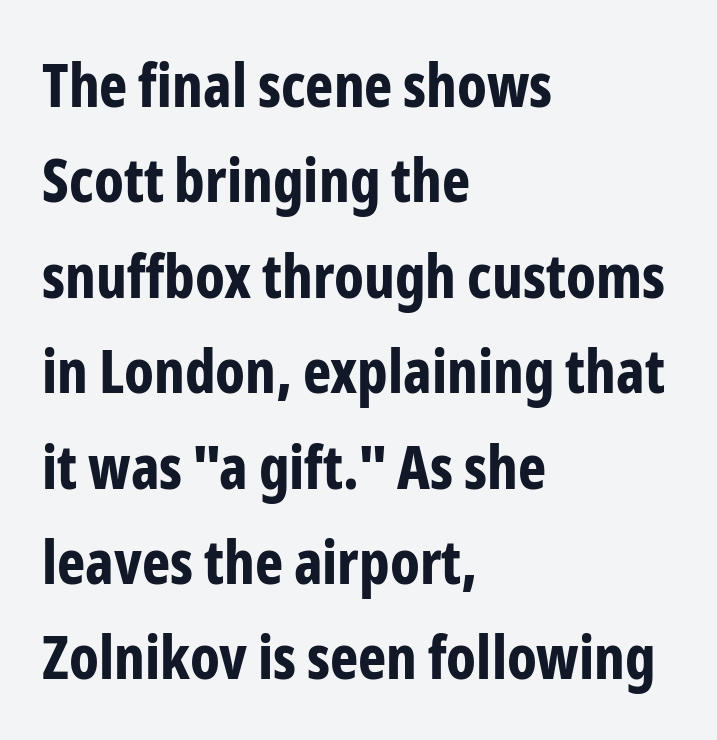
The image shows 60 px bold, condensed sans-serif type, upright; set left-aligned, normal line spacing (1.59x), normal letter spacing, not underlined; low stroke contrast and a medium x-height.
